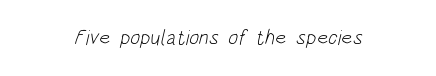
Q: Is the text bold? A: No.
Q: Is the text underlined? A: No.
Q: Is the spacing between letters normal or unusually wide? A: Normal.
